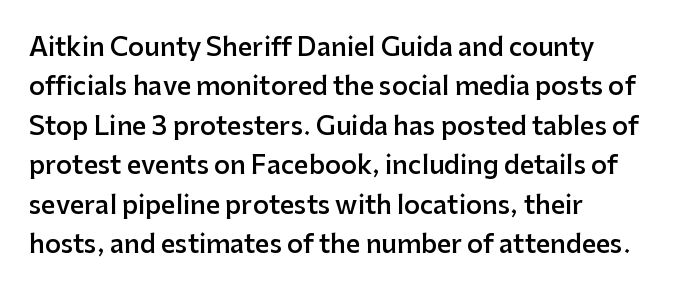
{"italic": "no", "bold": "semi", "underline": "no", "align": "left", "line_spacing": "normal", "line_spacing_ratio": 1.58, "letter_spacing": "normal", "letter_spacing_em": 0.0, "glyph_px": 25}
